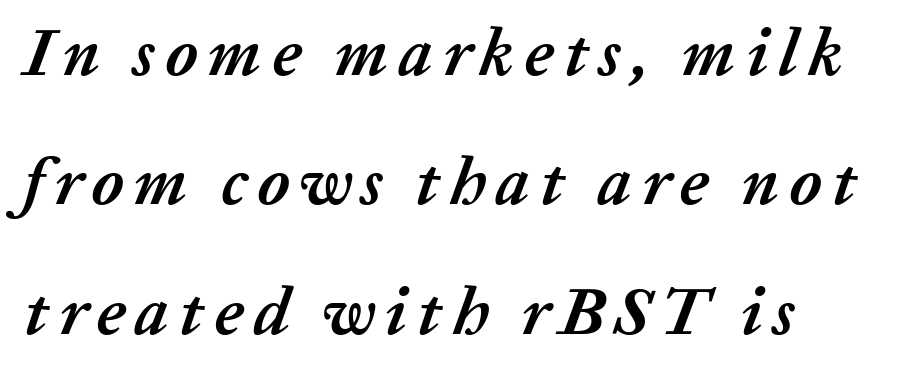
{"italic": "yes", "lean": "right", "slant_degrees": 20, "bold": "yes", "weight": "semibold", "width": "normal", "stroke_contrast": "low", "x_height": "medium", "monospaced": "no", "underline": "no", "align": "left", "line_spacing": "loose", "line_spacing_ratio": 1.93, "glyph_px": 67}
